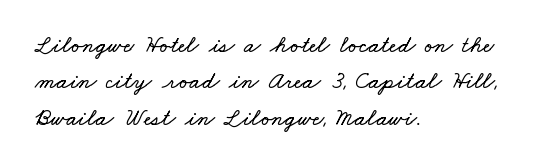
The image shows 24 px text type; set left-aligned, normal line spacing (1.52x), normal letter spacing, not underlined.
